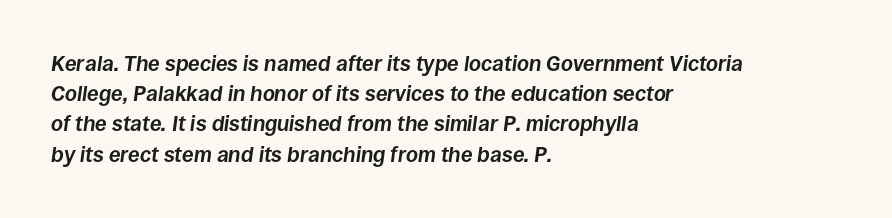
Q: Is the text bold? A: Yes.
Q: Is the text italic (slanted)? A: Yes, it leans right by about 8 degrees.
Q: Is the text underlined? A: No.
Q: How is the paragraph aligned? A: Left-aligned.
Q: Is the spacing between letters normal or unusually wide? A: Normal.
Q: Is the spacing between lines tight, normal or loose? A: Normal.
